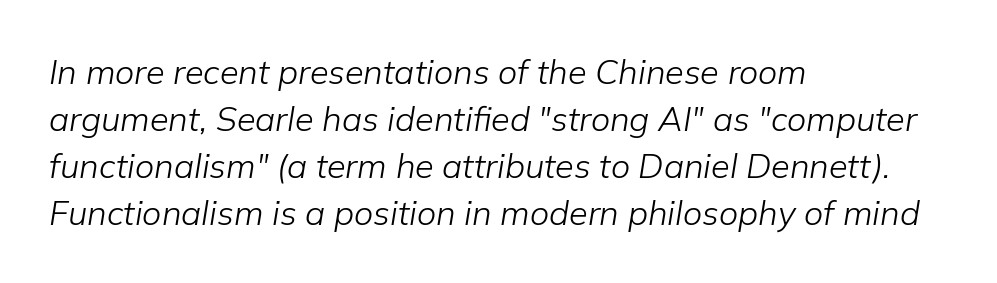
{"italic": "yes", "lean": "right", "slant_degrees": 9, "bold": "no", "weight": "light", "width": "normal", "stroke_contrast": "low", "x_height": "medium", "monospaced": "no", "underline": "no", "align": "left", "line_spacing": "normal", "line_spacing_ratio": 1.38, "letter_spacing": "normal", "letter_spacing_em": 0.0, "glyph_px": 34}
